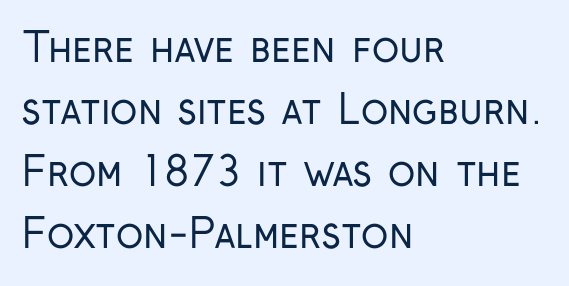
{"serif": "no", "italic": "no", "bold": "no", "weight": "regular", "width": "condensed", "stroke_contrast": "low", "x_height": "medium", "monospaced": "no", "underline": "no", "align": "left", "line_spacing": "normal", "line_spacing_ratio": 1.55, "letter_spacing": "normal", "letter_spacing_em": 0.0, "glyph_px": 40}
